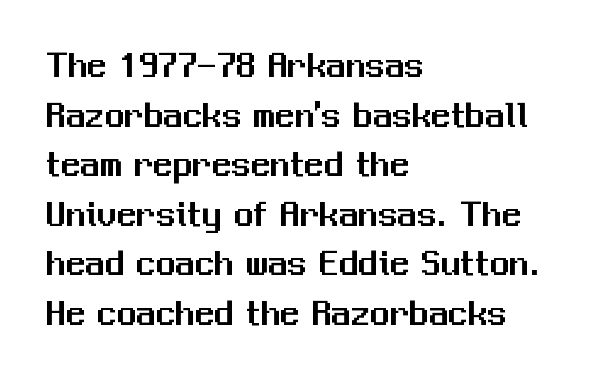
Leading matches the norm, producing a regular column. Unlike italic type, these characters show no tilt at all. Is the letter spacing exaggerated? No — it looks like the ordinary default. Note: no serifs on the glyphs. The rag falls on the right side of this text block.
